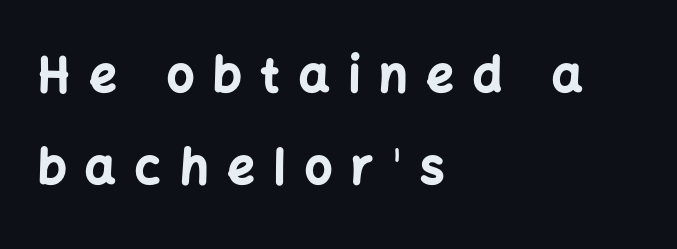
The image shows 48 px bold sans-serif type, upright; set left-aligned, loose line spacing (1.91x), unusually wide letter spacing (+0.4 em), not underlined; low stroke contrast and a medium x-height.
